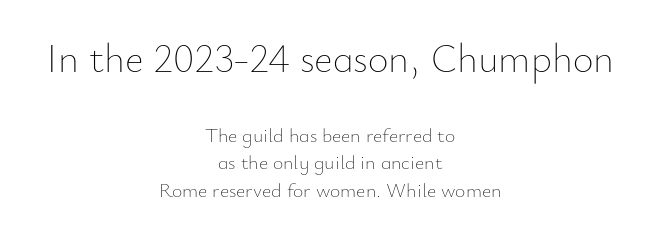
The image shows 40 px thin type, upright; set centered, normal line spacing (1.39x), normal letter spacing, not underlined; the first (top) block is 2.0x larger; low stroke contrast and a small x-height.
